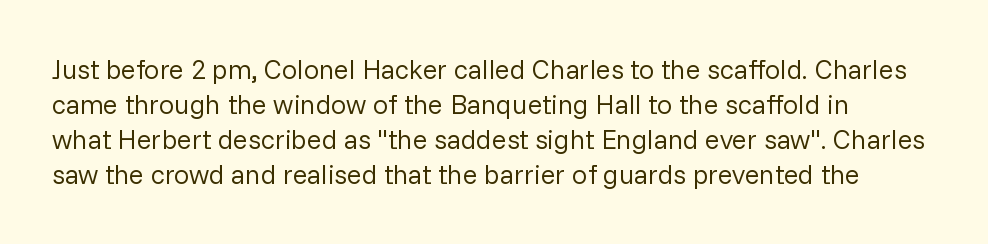
The image shows 27 px text type, upright; set normal line spacing (1.3x), normal letter spacing, not underlined.
